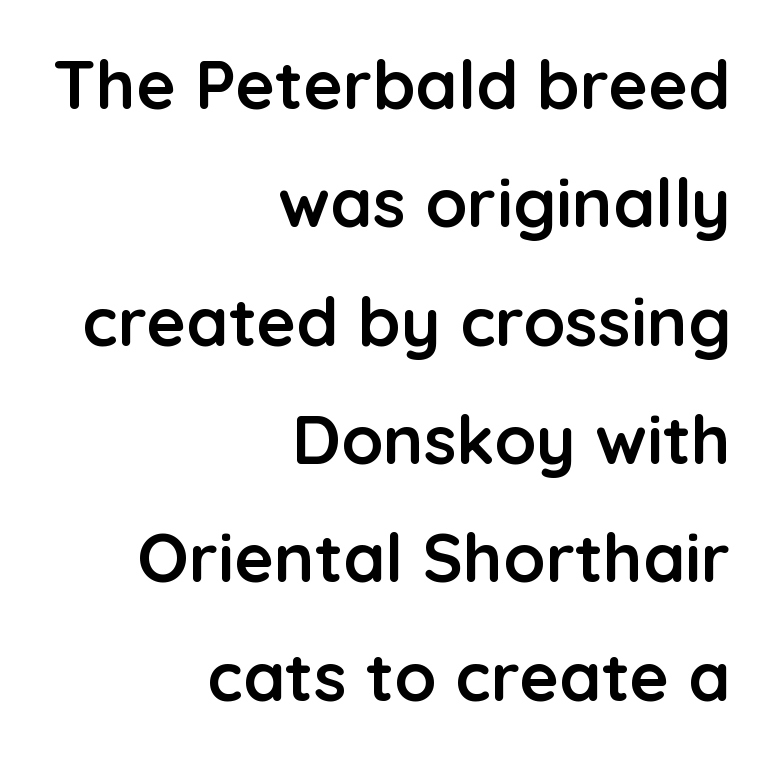
Plain, unruled lines of type. These lines carry a lot of weight — the face is fully bold. This rendering employs a face without finishing strokes, i.e., a sans-serif. Does extra space separate the letters? No, they use regular spacing. Is this a fixed-width face? No — the glyphs have proportional, varying widths.
